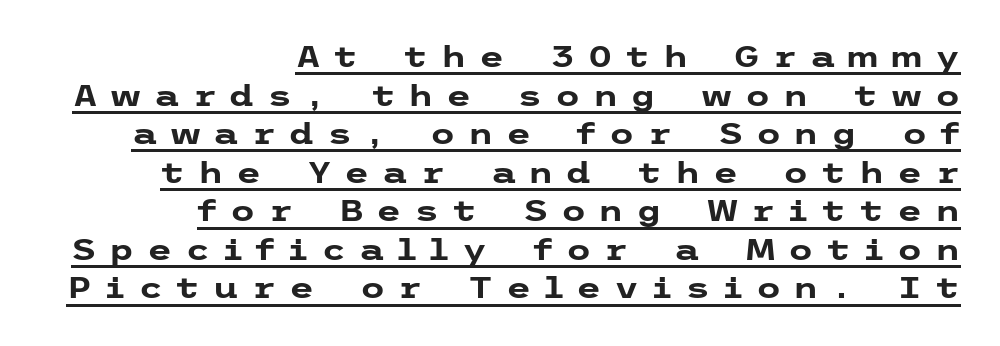
Somebody hit Ctrl+U on this one — the words are underlined. A sans-serif font was chosen for this passage. These lines are set flush right with a ragged left edge. This is roman type, the default non-slanted kind.
